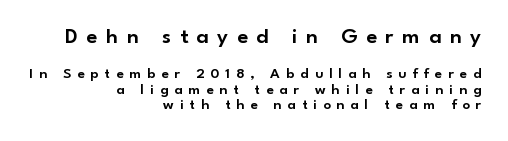
The image shows 22 px text type, upright; set right-aligned, tight line spacing (1.03x), unusually wide letter spacing (+0.4 em), not underlined; the first (top) block is 1.47x larger.
